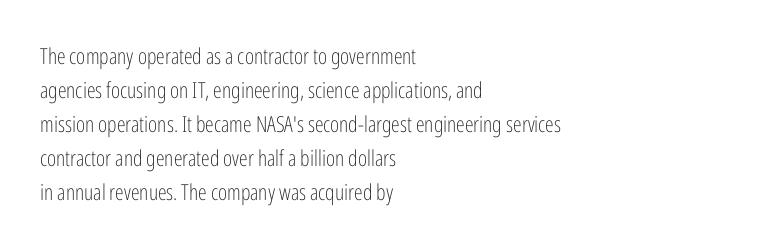
The image shows 22 px text type, upright; set left-aligned, normal line spacing (1.54x), normal letter spacing, not underlined.
